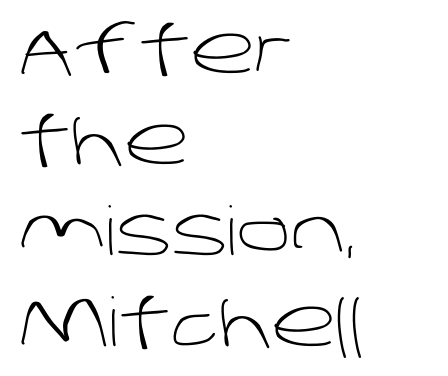
{"serif": "no", "bold": "no", "weight": "light", "width": "normal", "stroke_contrast": "low", "x_height": "large", "monospaced": "no", "underline": "no", "align": "left", "line_spacing": "normal", "line_spacing_ratio": 1.36, "letter_spacing": "normal", "letter_spacing_em": 0.0, "glyph_px": 67}
